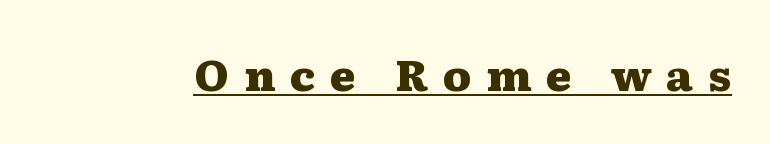
Note: serifs present on the glyphs. Do the characters align in a grid? No, the font is proportional. Caption: lettering with a line underneath. It's the straight-up-and-down kind of type. Students, this is bold: see how much ink each stroke carries.
